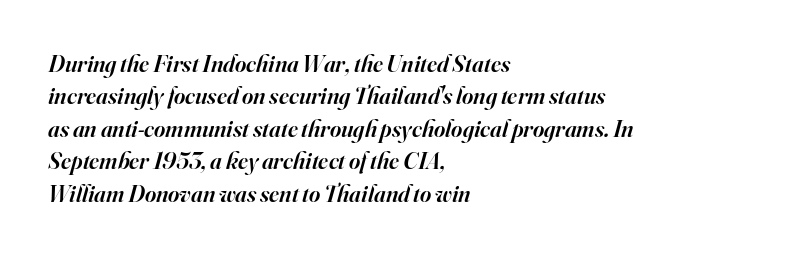
Q: Is the text bold? A: Semi-bold.
Q: Is the text italic (slanted)? A: Yes, it leans right by about 16 degrees.
Q: Is the text underlined? A: No.
Q: How is the paragraph aligned? A: Left-aligned.
Q: Is the spacing between letters normal or unusually wide? A: Normal.
Q: Is the spacing between lines tight, normal or loose? A: Normal.
